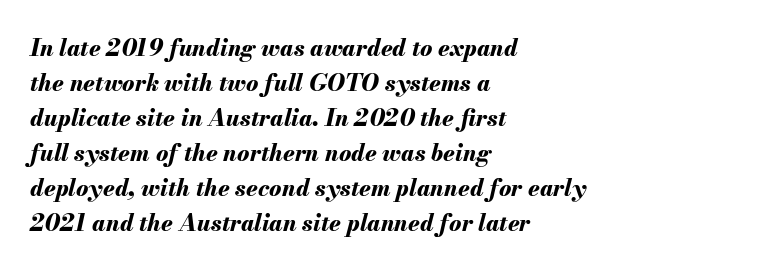
Q: Is the text bold? A: Yes.
Q: Is the text italic (slanted)? A: Yes, it leans right by about 13 degrees.
Q: Is the text underlined? A: No.
Q: How is the paragraph aligned? A: Left-aligned.
Q: Is the spacing between letters normal or unusually wide? A: Normal.
Q: Is the spacing between lines tight, normal or loose? A: Normal.
